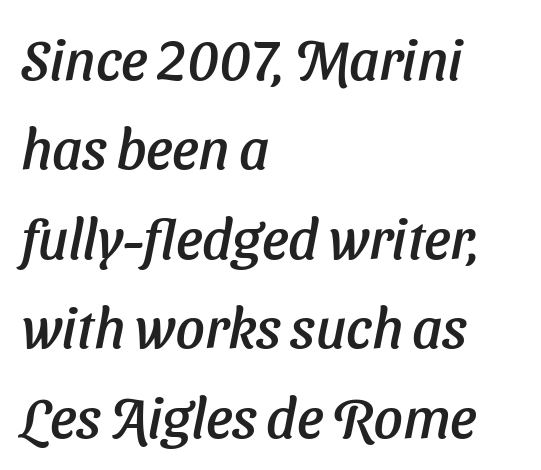
Italic? Definitely — the glyphs are oblique. Note the varied advance widths — an 'i' is clearly narrower than an 'm'. Descenders hang freely into open space. The block of text has a typical density, with ordinary space between rows. Letter spacing: default.
